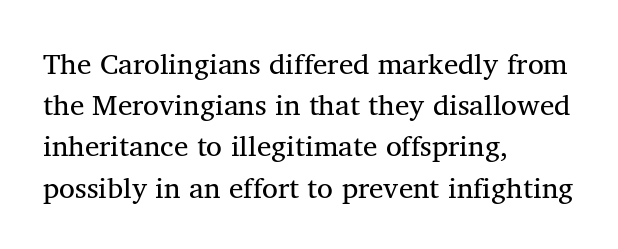
The image shows 29 px serif type, upright; set left-aligned, normal line spacing (1.42x), normal letter spacing, not underlined; medium stroke contrast and a medium x-height.
